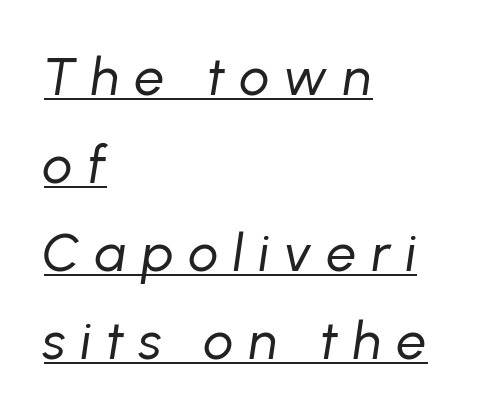
Q: Is the text bold? A: No.
Q: Is the text italic (slanted)? A: Yes, it leans right by about 8 degrees.
Q: Is the text underlined? A: Yes.
Q: How is the paragraph aligned? A: Left-aligned.
Q: Is the spacing between letters normal or unusually wide? A: Unusually wide.
Q: Is the spacing between lines tight, normal or loose? A: Normal.
Q: Width (condensed, normal, or wide)? A: Normal.
Q: Stroke contrast? A: Low.
Q: x-height? A: Medium.
Q: Monospaced? A: No.
